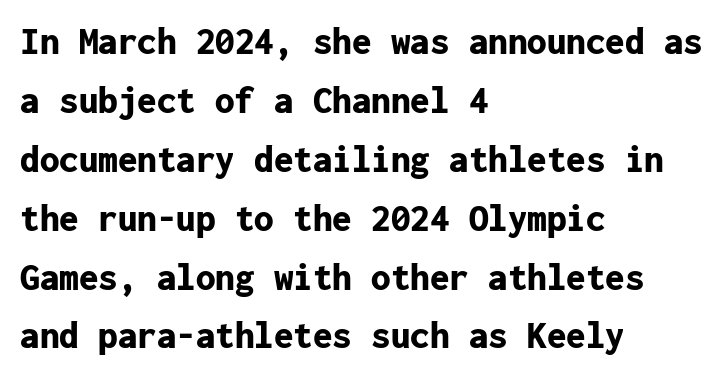
Q: Is the text bold? A: Yes.
Q: Is the text italic (slanted)? A: No, it is upright.
Q: Is the typeface a serif or a sans-serif typeface? A: Sans-serif.
Q: Is the text underlined? A: No.
Q: How is the paragraph aligned? A: Left-aligned.
Q: Is the spacing between letters normal or unusually wide? A: Normal.
Q: Is the spacing between lines tight, normal or loose? A: Normal.
Q: Width (condensed, normal, or wide)? A: Normal.
Q: Stroke contrast? A: Low.
Q: x-height? A: Medium.
Q: Monospaced? A: Yes.
